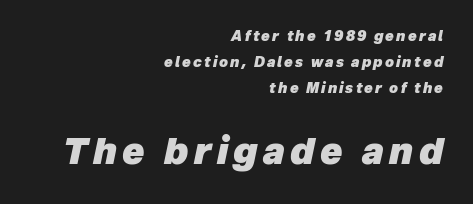
Q: Is the text bold? A: Yes.
Q: Is the text italic (slanted)? A: Yes, it leans right by about 12 degrees.
Q: Is the text underlined? A: No.
Q: How is the paragraph aligned? A: Right-aligned.
Q: Which block of text is set in a larger size, the first (top) or the second (bottom)? A: The second (bottom) one.
Q: Width (condensed, normal, or wide)? A: Normal.
Q: Stroke contrast? A: Low.
Q: x-height? A: Medium.
Q: Monospaced? A: No.
